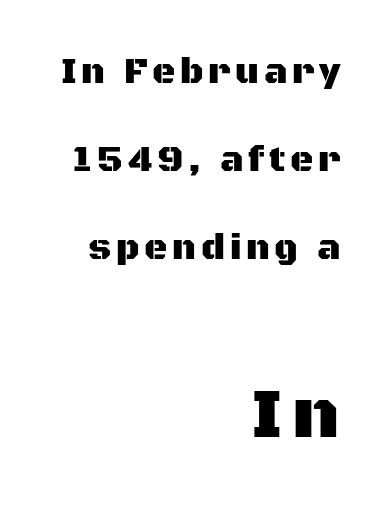
{"serif": "no", "italic": "no", "width": "normal", "stroke_contrast": "medium", "x_height": "large", "monospaced": "no", "underline": "no", "align": "right", "line_spacing": "loose", "line_spacing_ratio": 2.44, "larger_block": "second", "size_ratio": 2.0, "glyph_px": 72}
